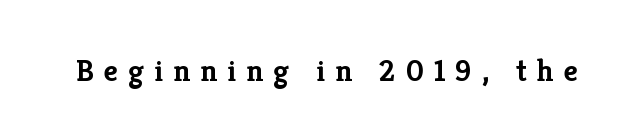
The image shows 31 px semibold serif type, upright; set unusually wide letter spacing (+0.32 em), not underlined; low stroke contrast and a medium x-height.
